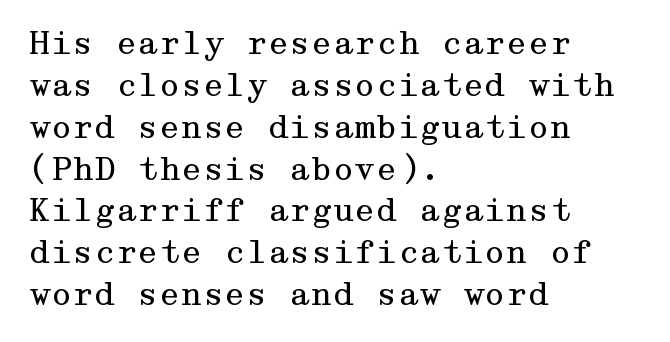
The image shows 31 px regular-weight, wide serif type, upright; set left-aligned, normal line spacing (1.35x), normal letter spacing, not underlined; medium stroke contrast and a medium x-height.
